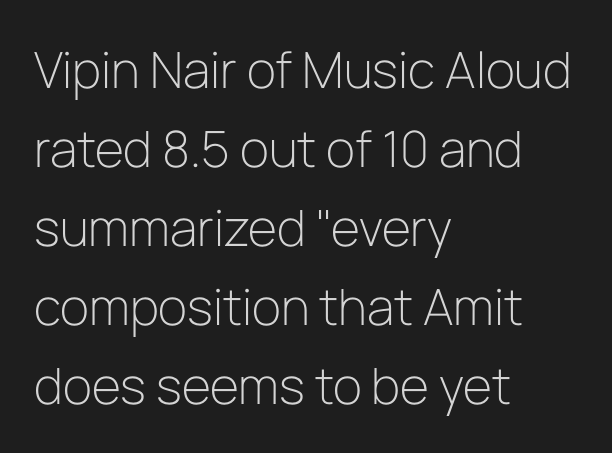
{"serif": "no", "italic": "no", "bold": "no", "weight": "light", "width": "normal", "stroke_contrast": "low", "x_height": "medium", "monospaced": "no", "underline": "no", "align": "left", "line_spacing": "normal", "line_spacing_ratio": 1.58, "letter_spacing": "normal", "letter_spacing_em": 0.0, "glyph_px": 50}
